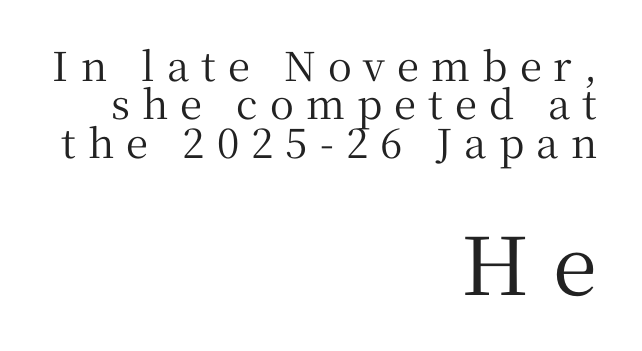
Q: Is the text italic (slanted)? A: No, it is upright.
Q: Is the typeface a serif or a sans-serif typeface? A: Serif.
Q: Is the text underlined? A: No.
Q: How is the paragraph aligned? A: Right-aligned.
Q: Is the spacing between letters normal or unusually wide? A: Unusually wide.
Q: Is the spacing between lines tight, normal or loose? A: Tight.
Q: Which block of text is set in a larger size, the first (top) or the second (bottom)? A: The second (bottom) one.
Q: Width (condensed, normal, or wide)? A: Normal.
Q: Stroke contrast? A: Medium.
Q: x-height? A: Medium.
Q: Monospaced? A: No.
